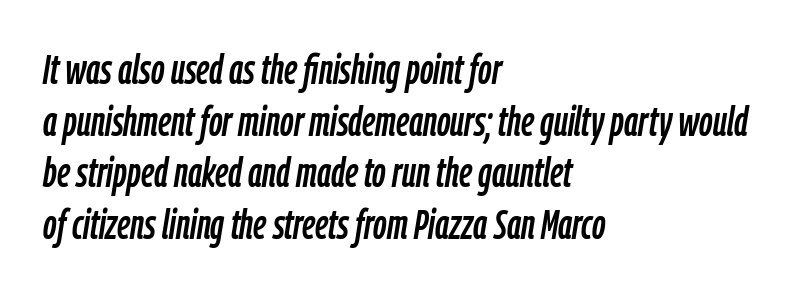
{"italic": "yes", "lean": "right", "slant_degrees": 9, "width": "condensed", "stroke_contrast": "low", "x_height": "medium", "monospaced": "no", "underline": "no", "align": "left", "line_spacing_ratio": 1.23, "letter_spacing": "normal", "letter_spacing_em": 0.0, "glyph_px": 42}
